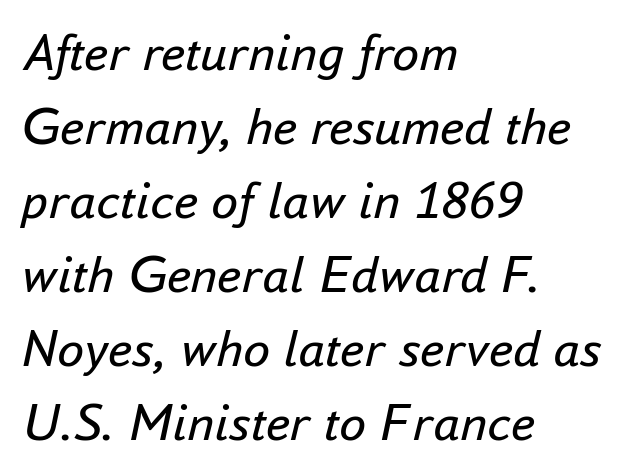
The passage shown is typed in a proportional face where columns would drift. The paragraph has a hard left edge and a soft right edge. The typeface has the unassuming heft of standard copy or less. Style check: oblique.
